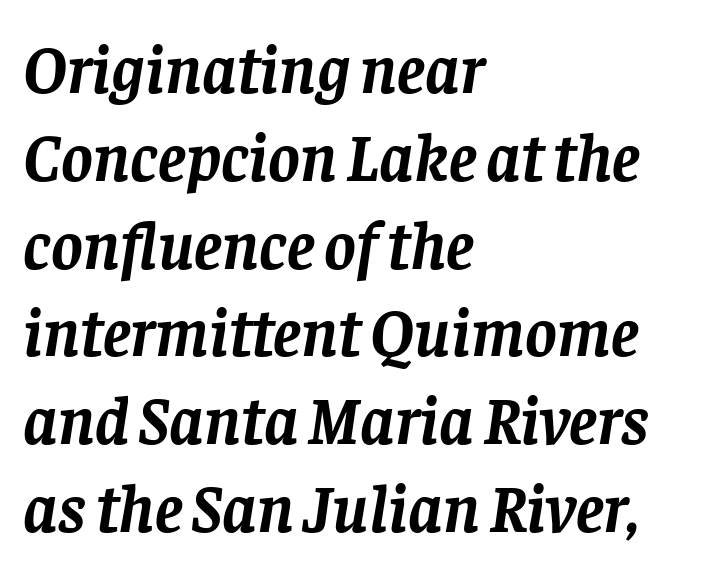
{"serif": "yes", "italic": "yes", "lean": "right", "slant_degrees": 8, "bold": "yes", "weight": "semibold", "width": "normal", "stroke_contrast": "low", "x_height": "large", "monospaced": "no", "underline": "no", "align": "left", "line_spacing": "normal", "line_spacing_ratio": 1.31, "letter_spacing": "normal", "letter_spacing_em": 0.0, "glyph_px": 67}
